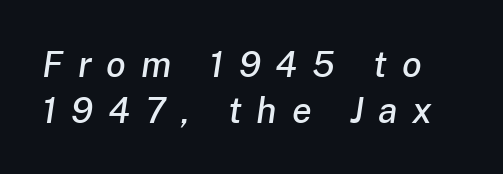
The image shows 36 px text type, italic (leaning right); set normal line spacing (1.27x), unusually wide letter spacing (+0.41 em), not underlined; low stroke contrast and a medium x-height.
